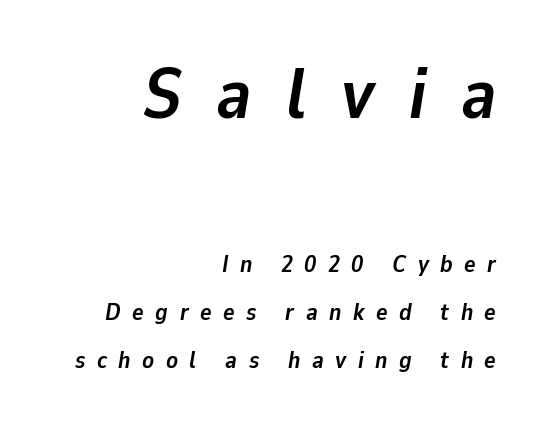
{"italic": "yes", "lean": "right", "slant_degrees": 9, "bold": "yes", "weight": "semibold", "width": "normal", "stroke_contrast": "low", "x_height": "medium", "monospaced": "no", "underline": "no", "align": "right", "line_spacing": "loose", "line_spacing_ratio": 2.0, "letter_spacing": "wide", "letter_spacing_em": 0.48, "larger_block": "first", "size_ratio": 3.0, "glyph_px": 72}
